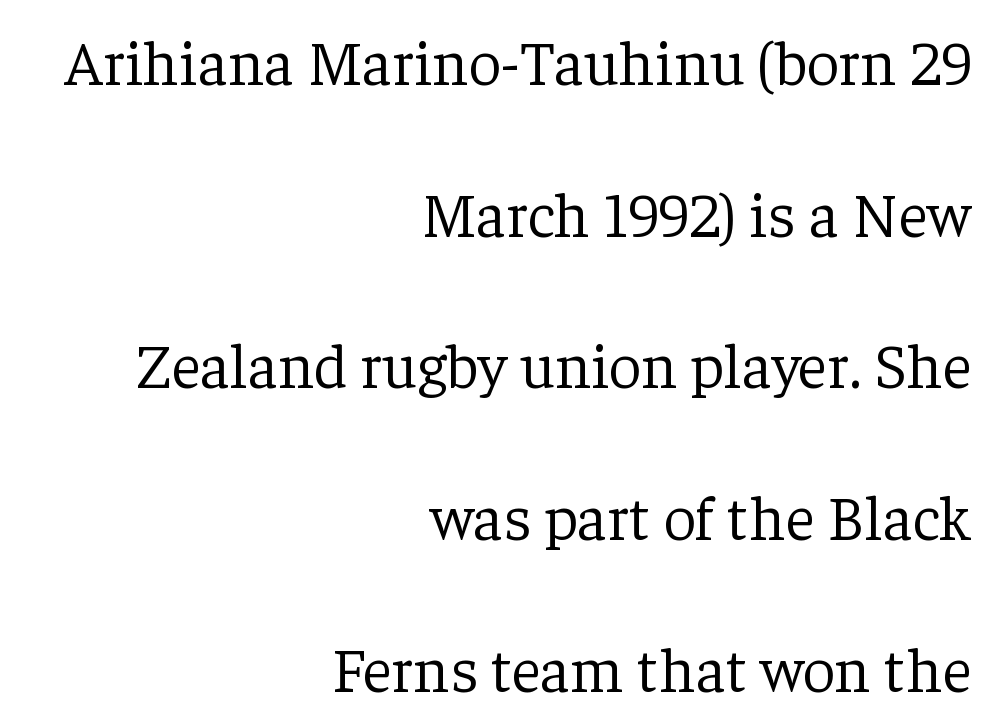
Leading: increased. The letters stand straight up with perfectly vertical stems. The passage shown has conventional tracking throughout. Beneath every word, the page is bare.
